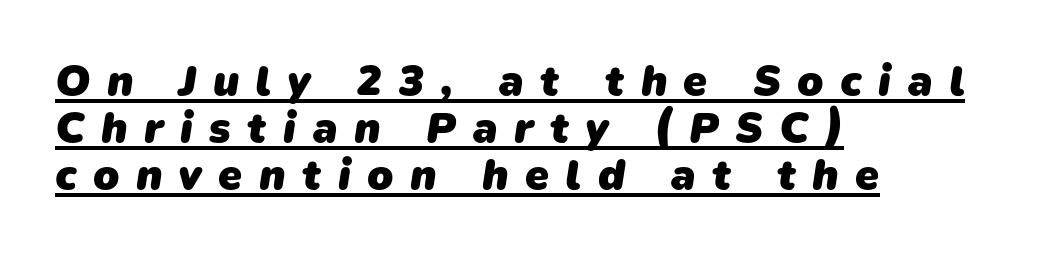
Q: Is the text bold? A: Yes.
Q: Is the typeface a serif or a sans-serif typeface? A: Sans-serif.
Q: Is the text underlined? A: Yes.
Q: How is the paragraph aligned? A: Left-aligned.
Q: Is the spacing between letters normal or unusually wide? A: Unusually wide.
Q: Is the spacing between lines tight, normal or loose? A: Tight.
Q: Width (condensed, normal, or wide)? A: Normal.
Q: Stroke contrast? A: Low.
Q: x-height? A: Medium.
Q: Monospaced? A: No.
